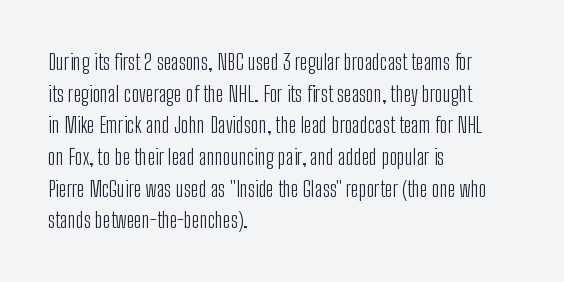
Ordinary non-slanted type is in use. Whoever set this chose a conventional vertical rhythm. Nothing unusual about the tracking: characters are spaced as the font intends. Every row of glyphs begins at an identical x-position on the left.
